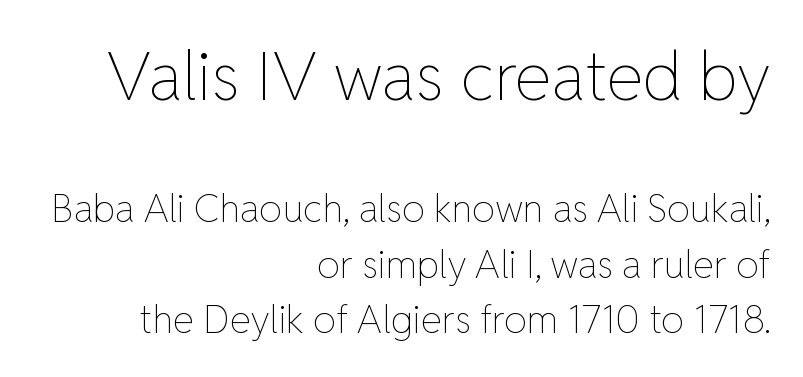
{"italic": "no", "bold": "no", "weight": "thin", "width": "normal", "stroke_contrast": "low", "x_height": "medium", "monospaced": "no", "underline": "no", "align": "right", "line_spacing": "normal", "line_spacing_ratio": 1.46, "letter_spacing": "normal", "letter_spacing_em": 0.0, "larger_block": "first", "size_ratio": 1.76, "glyph_px": 67}
